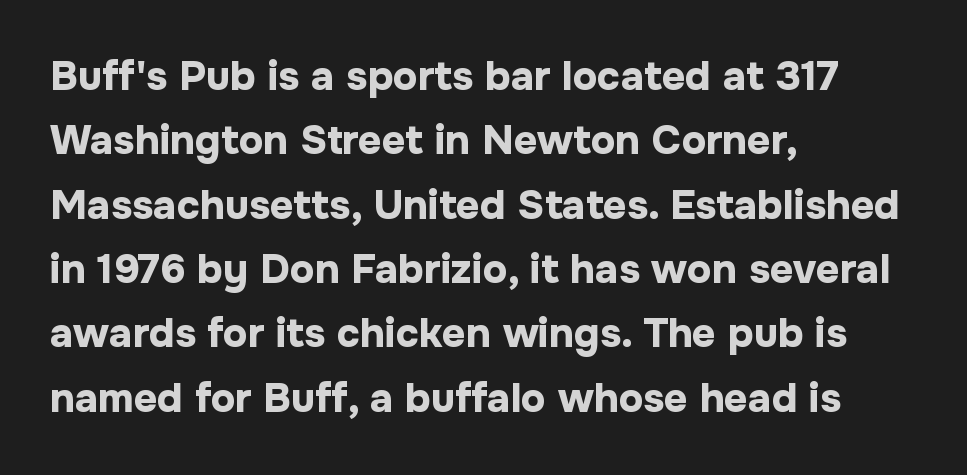
Q: Is the text bold? A: Yes.
Q: Is the text italic (slanted)? A: No, it is upright.
Q: Is the typeface a serif or a sans-serif typeface? A: Sans-serif.
Q: Is the text underlined? A: No.
Q: How is the paragraph aligned? A: Left-aligned.
Q: Is the spacing between letters normal or unusually wide? A: Normal.
Q: Is the spacing between lines tight, normal or loose? A: Normal.
Q: Width (condensed, normal, or wide)? A: Normal.
Q: Stroke contrast? A: Low.
Q: x-height? A: Medium.
Q: Monospaced? A: No.
